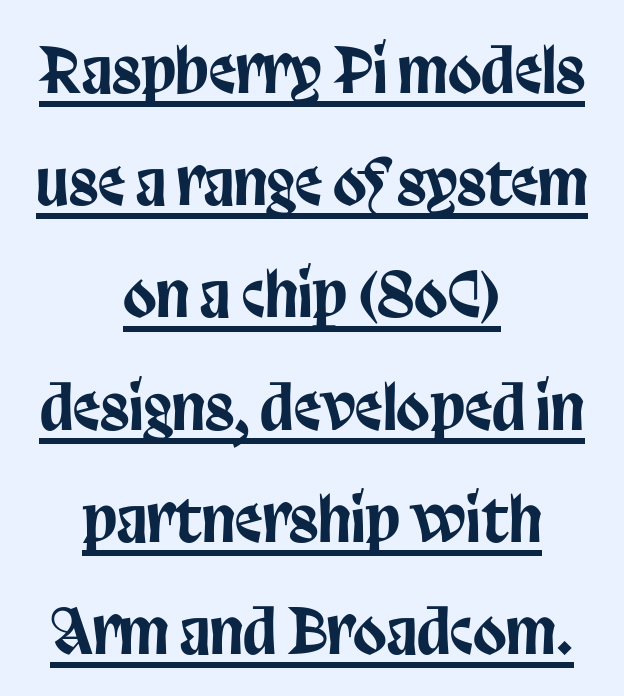
A typesetter would call this proportional, since set widths differ per character. The line texture is even and compact thanks to regular tracking. Alignment: centered. The passage shown is underscored from start to finish.
